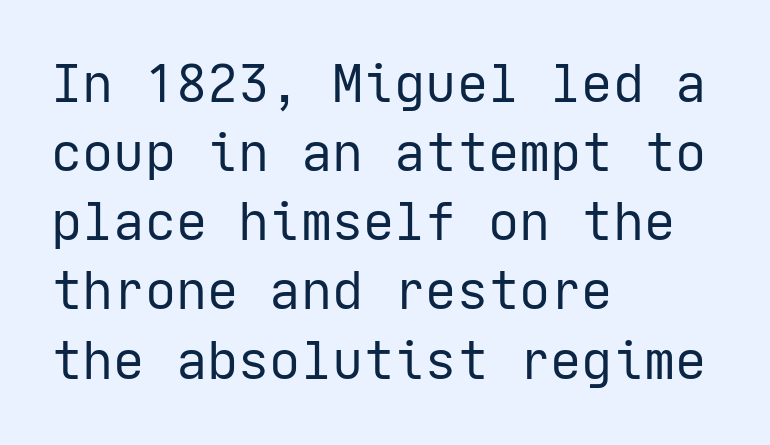
The image shows 52 px regular-weight sans-serif type, upright; set left-aligned, normal line spacing (1.33x), normal letter spacing, not underlined; low stroke contrast and a medium x-height.
